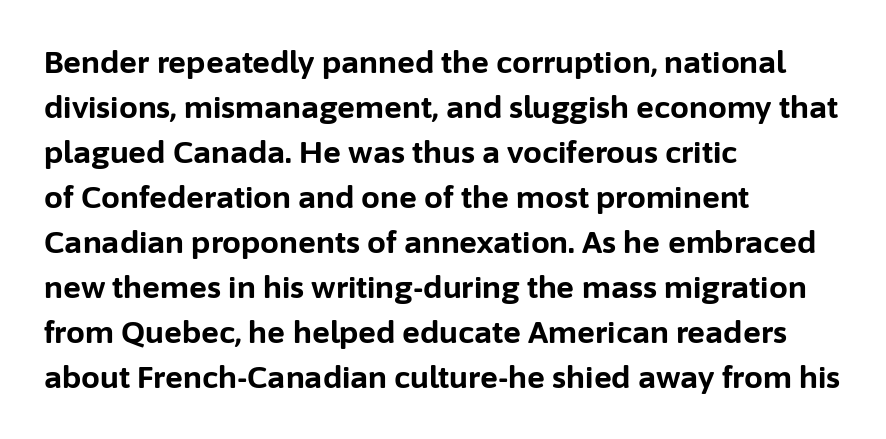
Q: Is the text bold? A: Yes.
Q: Is the text italic (slanted)? A: No, it is upright.
Q: Is the typeface a serif or a sans-serif typeface? A: Sans-serif.
Q: Is the text underlined? A: No.
Q: How is the paragraph aligned? A: Left-aligned.
Q: Is the spacing between letters normal or unusually wide? A: Normal.
Q: Is the spacing between lines tight, normal or loose? A: Normal.
Q: Width (condensed, normal, or wide)? A: Normal.
Q: Stroke contrast? A: Low.
Q: x-height? A: Medium.
Q: Monospaced? A: No.
